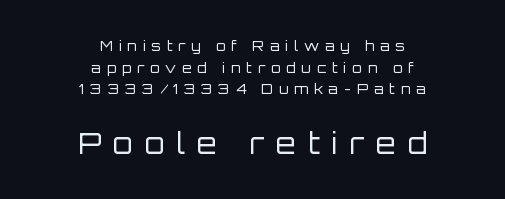
Q: Is the text bold? A: No.
Q: Is the text italic (slanted)? A: No, it is upright.
Q: Is the typeface a serif or a sans-serif typeface? A: Sans-serif.
Q: Is the text underlined? A: No.
Q: How is the paragraph aligned? A: Centered.
Q: Is the spacing between letters normal or unusually wide? A: Unusually wide.
Q: Is the spacing between lines tight, normal or loose? A: Normal.
Q: Which block of text is set in a larger size, the first (top) or the second (bottom)? A: The second (bottom) one.
Q: Width (condensed, normal, or wide)? A: Normal.
Q: Stroke contrast? A: Low.
Q: x-height? A: Large.
Q: Monospaced? A: No.
